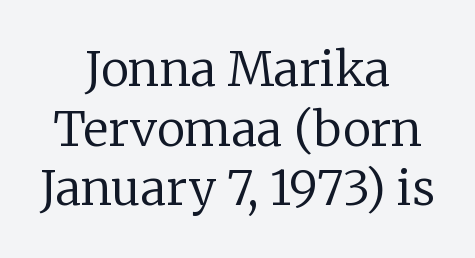
Q: Is the text bold? A: No.
Q: Is the text italic (slanted)? A: No, it is upright.
Q: Is the typeface a serif or a sans-serif typeface? A: Serif.
Q: Is the text underlined? A: No.
Q: How is the paragraph aligned? A: Centered.
Q: Is the spacing between letters normal or unusually wide? A: Normal.
Q: Width (condensed, normal, or wide)? A: Normal.
Q: Stroke contrast? A: Low.
Q: x-height? A: Medium.
Q: Monospaced? A: No.
